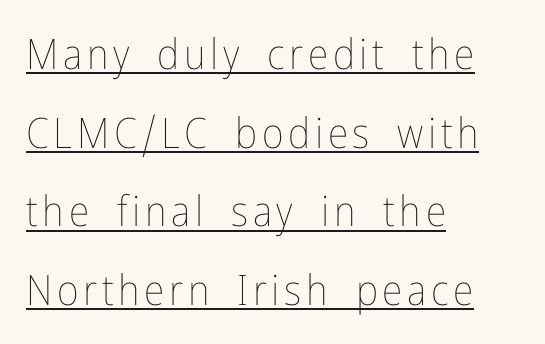
The face used here is proportionally spaced, like ordinary book or web type. A student would call this left alignment; a typographer would say flush left, rag right. Weight: in the light-to-regular range. Descenders here cross a horizontal rule under the line.
